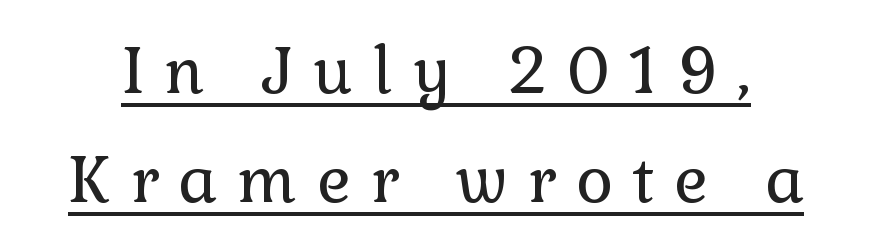
{"serif": "yes", "italic": "no", "bold": "no", "weight": "regular", "width": "normal", "x_height": "medium", "monospaced": "no", "underline": "yes", "line_spacing_ratio": 1.71, "letter_spacing": "wide", "letter_spacing_em": 0.31, "glyph_px": 64}
